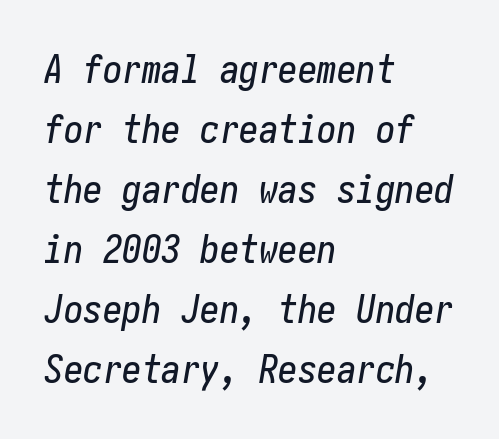
The space beneath each line is pristine and unruled. An italicized treatment has been applied to the whole sample. The compositor pushed each line to the left boundary. A normal amount of white space separates one row of letters from the next. Look at the tracking — it's just the regular setting, nothing added.
